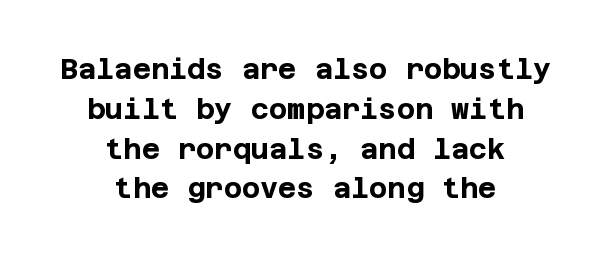
The image shows 28 px bold sans-serif type, upright; set centered, normal line spacing (1.42x), normal letter spacing, not underlined; low stroke contrast and a large x-height.
